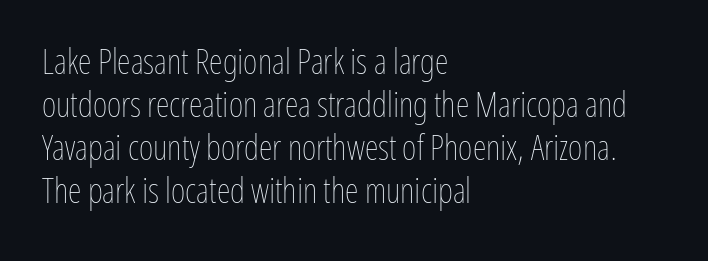
Q: Is the text bold? A: No.
Q: Is the text italic (slanted)? A: No, it is upright.
Q: Is the text underlined? A: No.
Q: How is the paragraph aligned? A: Left-aligned.
Q: Is the spacing between letters normal or unusually wide? A: Normal.
Q: Width (condensed, normal, or wide)? A: Condensed.
Q: Stroke contrast? A: Low.
Q: x-height? A: Medium.
Q: Monospaced? A: No.
